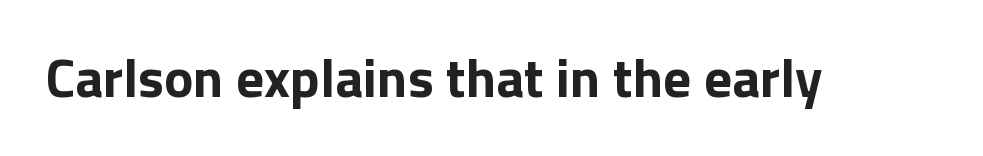
The image shows 55 px bold sans-serif type, upright; set normal letter spacing, not underlined; low stroke contrast and a medium x-height.
